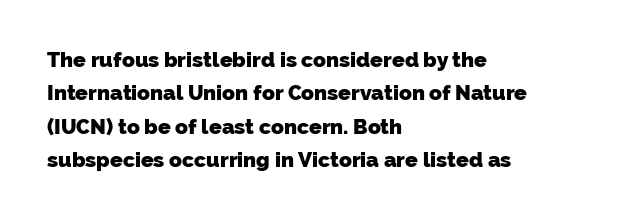
Q: Is the text bold? A: Yes.
Q: Is the text underlined? A: No.
Q: How is the paragraph aligned? A: Left-aligned.
Q: Is the spacing between letters normal or unusually wide? A: Normal.
Q: Is the spacing between lines tight, normal or loose? A: Normal.
